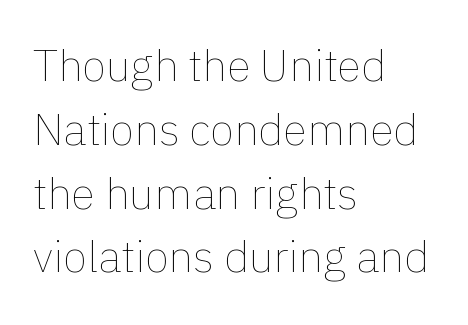
The image shows 44 px thin type, upright; set left-aligned, normal line spacing (1.45x), normal letter spacing, not underlined; low stroke contrast and a medium x-height.
